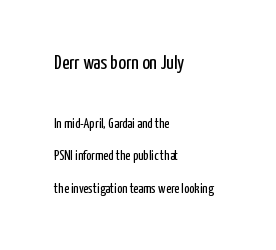
Q: Is the text bold? A: No.
Q: Is the text italic (slanted)? A: No, it is upright.
Q: Is the text underlined? A: No.
Q: How is the paragraph aligned? A: Left-aligned.
Q: Is the spacing between letters normal or unusually wide? A: Normal.
Q: Is the spacing between lines tight, normal or loose? A: Loose.
Q: Which block of text is set in a larger size, the first (top) or the second (bottom)? A: The first (top) one.
